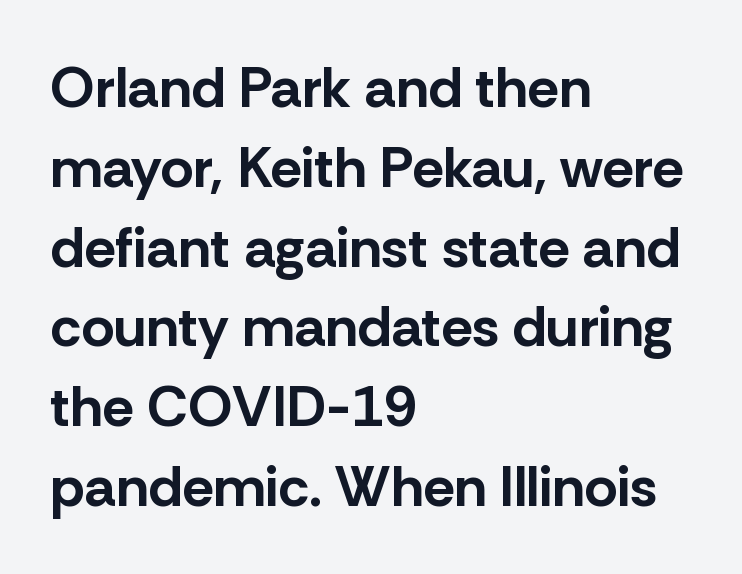
Q: Is the text bold? A: Yes.
Q: Is the text italic (slanted)? A: No, it is upright.
Q: Is the typeface a serif or a sans-serif typeface? A: Sans-serif.
Q: Is the text underlined? A: No.
Q: How is the paragraph aligned? A: Left-aligned.
Q: Is the spacing between letters normal or unusually wide? A: Normal.
Q: Is the spacing between lines tight, normal or loose? A: Normal.
Q: Width (condensed, normal, or wide)? A: Normal.
Q: Stroke contrast? A: Low.
Q: x-height? A: Medium.
Q: Monospaced? A: No.
